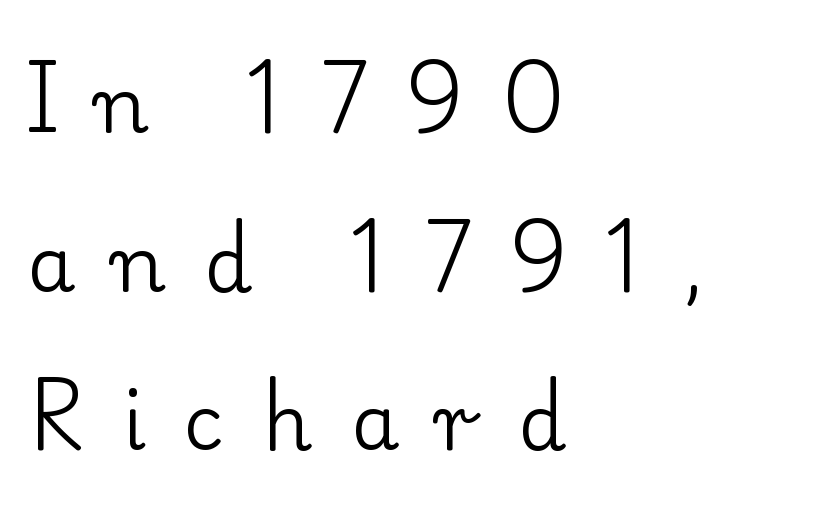
{"serif": "yes", "italic": "no", "bold": "no", "weight": "regular", "width": "normal", "stroke_contrast": "low", "x_height": "small", "monospaced": "no", "underline": "no", "align": "left", "line_spacing": "loose", "line_spacing_ratio": 2.06, "letter_spacing": "wide", "letter_spacing_em": 0.5, "glyph_px": 77}
